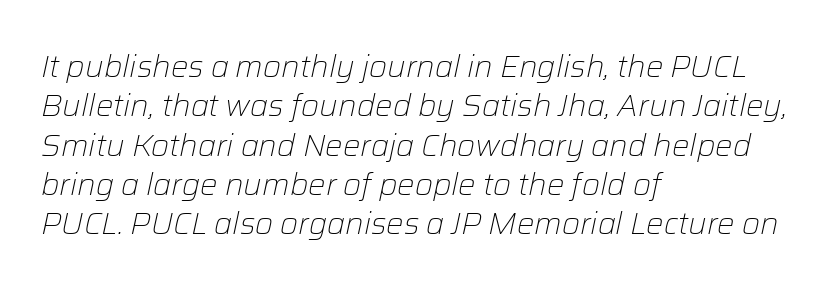
The space directly below the letters is spotless. The typesetting does not lean heavy: it is not bold. The type is set solid horizontally, with unmodified tracking. Students, observe: this is what conventionally led text looks like. An italicized treatment has been applied to the whole sample.
